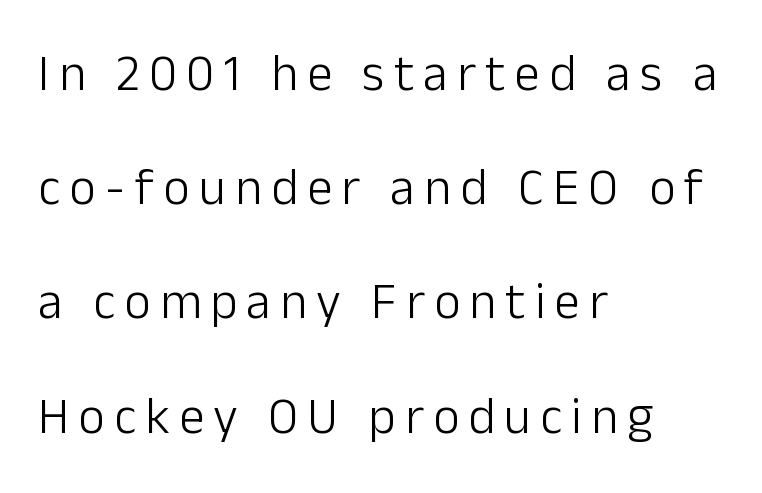
The image shows 51 px light sans-serif type, upright; set left-aligned, loose line spacing (2.24x), not underlined; low stroke contrast and a medium x-height.
